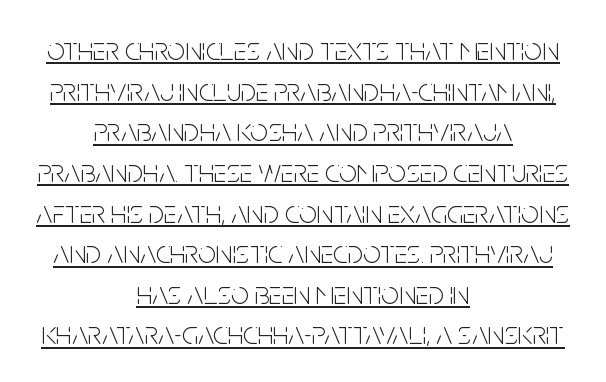
{"serif": "no", "italic": "no", "bold": "no", "weight": "light", "width": "condensed", "stroke_contrast": "low", "x_height": "large", "monospaced": "no", "underline": "yes", "align": "center", "line_spacing": "normal", "line_spacing_ratio": 1.27, "letter_spacing": "normal", "letter_spacing_em": 0.0, "glyph_px": 32}
